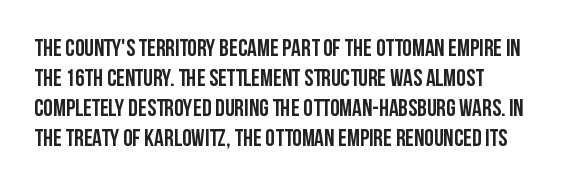
{"italic": "no", "bold": "yes", "underline": "no", "align": "left", "line_spacing": "normal", "line_spacing_ratio": 1.25, "letter_spacing": "normal", "letter_spacing_em": 0.0, "glyph_px": 24}
